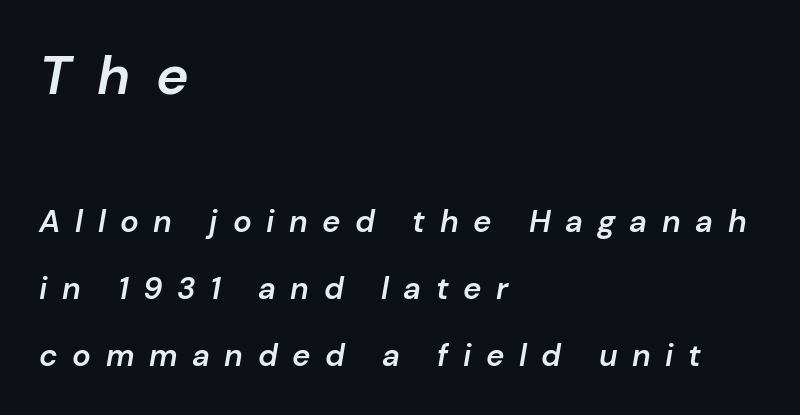
Only glyphs here, with clear space below each row. Glyph-to-glyph distance is far greater than everyday printed text. The first block has been scaled up relative to the second. Teacher's note: observe the even left margin — that is flush-left alignment. Weight check: semibold — heavier than regular, not quite bold.
